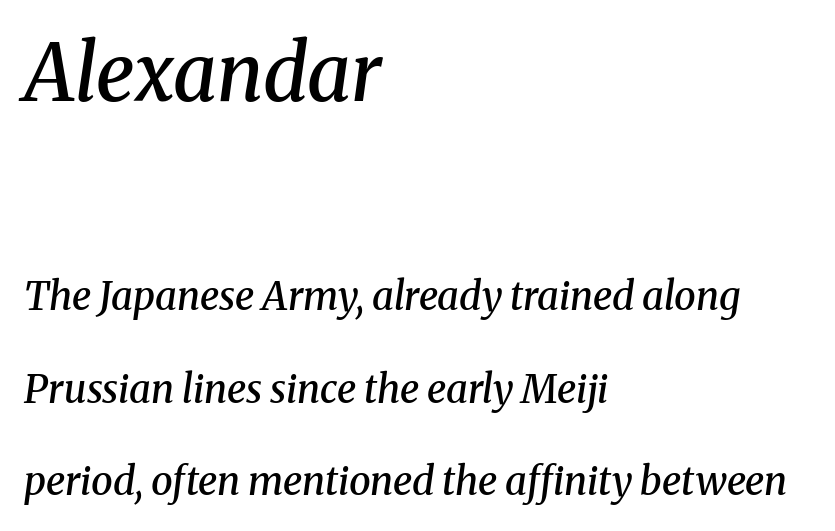
Q: Is the text bold? A: Semi-bold.
Q: Is the text italic (slanted)? A: Yes, it leans right by about 8 degrees.
Q: Is the typeface a serif or a sans-serif typeface? A: Serif.
Q: Is the text underlined? A: No.
Q: How is the paragraph aligned? A: Left-aligned.
Q: Is the spacing between letters normal or unusually wide? A: Normal.
Q: Is the spacing between lines tight, normal or loose? A: Loose.
Q: Which block of text is set in a larger size, the first (top) or the second (bottom)? A: The first (top) one.
Q: Width (condensed, normal, or wide)? A: Normal.
Q: Stroke contrast? A: Medium.
Q: x-height? A: Medium.
Q: Monospaced? A: No.
